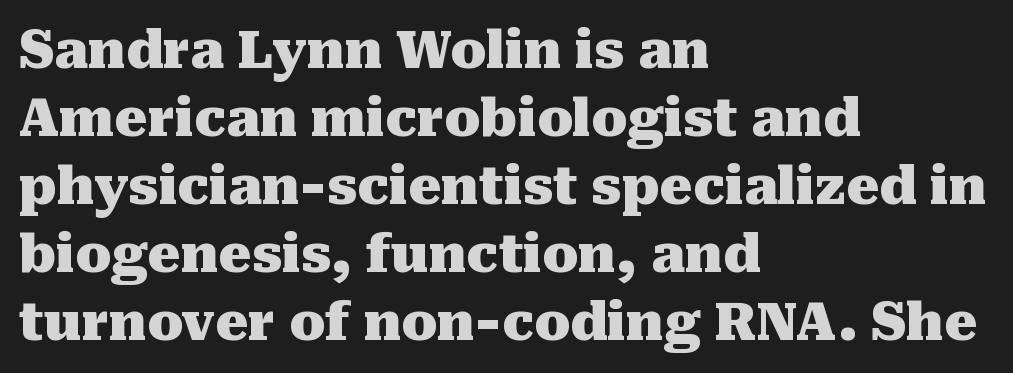
{"serif": "yes", "italic": "no", "bold": "yes", "weight": "heavy", "width": "normal", "stroke_contrast": "medium", "x_height": "medium", "monospaced": "no", "underline": "no", "align": "left", "line_spacing": "normal", "line_spacing_ratio": 1.31, "letter_spacing": "normal", "letter_spacing_em": 0.0, "glyph_px": 52}
